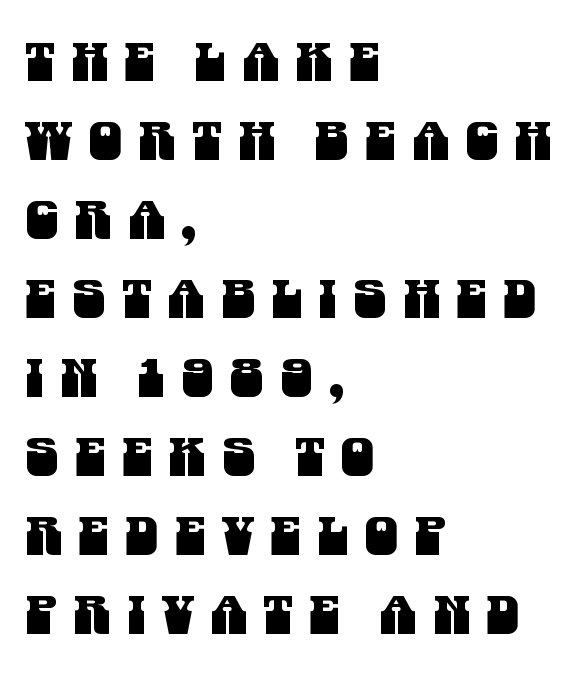
Q: Is the typeface a serif or a sans-serif typeface? A: Sans-serif.
Q: Is the text underlined? A: No.
Q: How is the paragraph aligned? A: Left-aligned.
Q: Is the spacing between letters normal or unusually wide? A: Unusually wide.
Q: Is the spacing between lines tight, normal or loose? A: Normal.
Q: Width (condensed, normal, or wide)? A: Condensed.
Q: Stroke contrast? A: Medium.
Q: x-height? A: Large.
Q: Monospaced? A: No.
